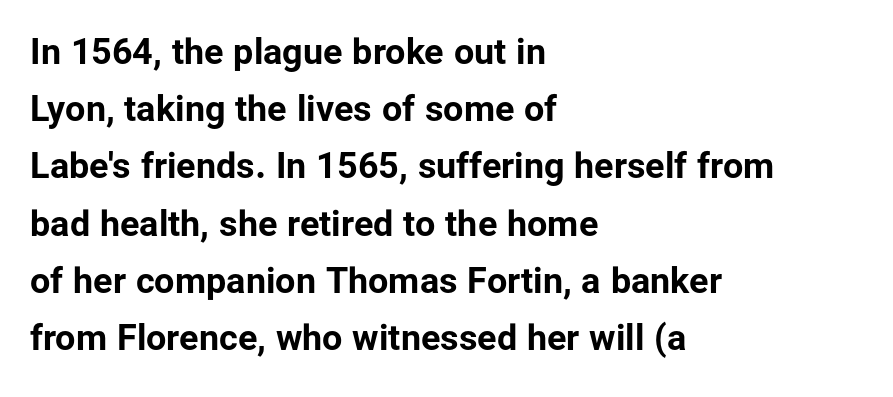
Letterform terminals end flat and unadorned throughout the passage. The axis of the letterforms is exactly vertical. The gap between lines stays unmarked. Horizontal bands of white between lines are of average thickness. A classic flush-left, rag-right setting is used for this passage.
